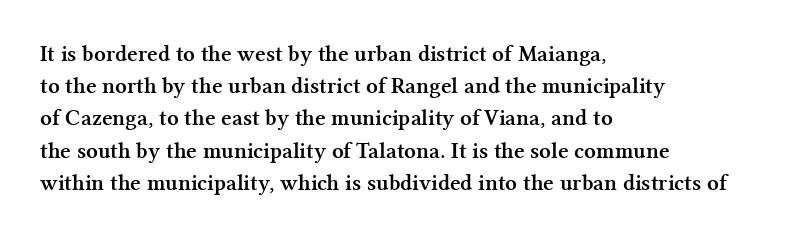
Teacher's note: observe the even left margin — that is flush-left alignment. Tracking here is standard; glyphs follow each other at the usual distance. Horizontal bands of white between lines are of average thickness. Is the type bold? Yes — the strokes are clearly thick and heavy. This is the regular roman posture of the typeface.
